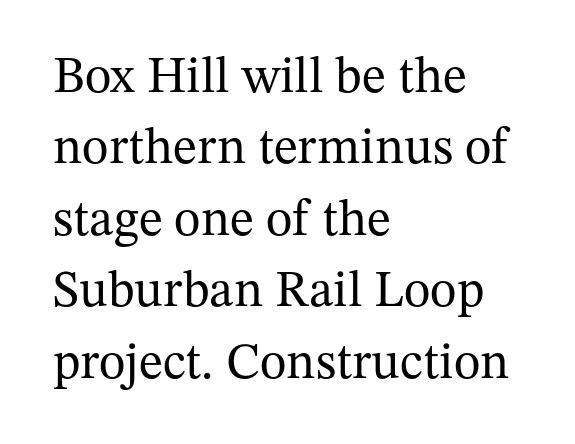
No extra tracking has been applied to these lines. Spacing verdict: proportional, widths tailored to each character. The passage is arranged the way most books set body copy — flush left. The designer left line spacing at the default.
